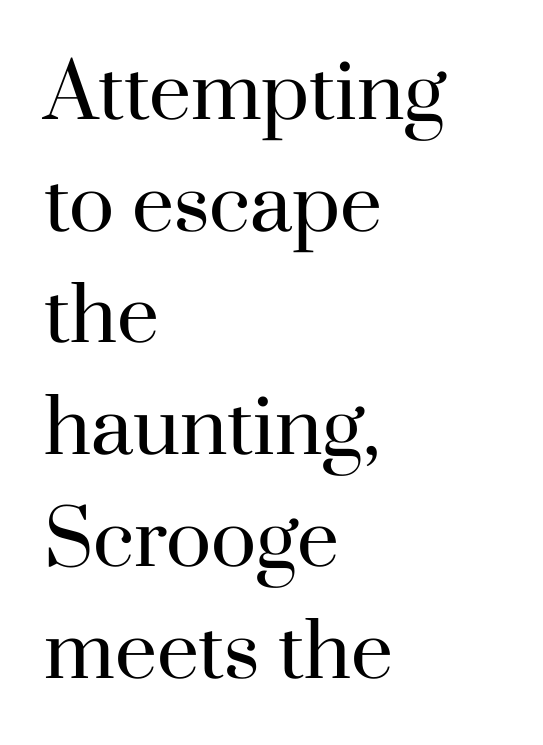
The image shows 75 px regular-weight serif type, upright; set left-aligned, normal line spacing (1.49x), normal letter spacing, not underlined; high stroke contrast and a small x-height.
